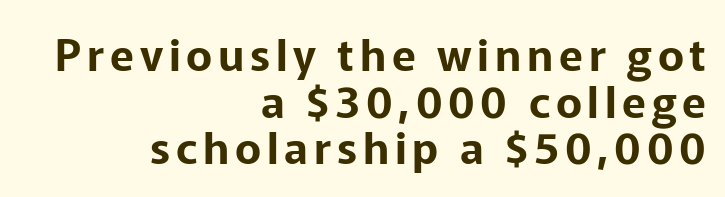
{"serif": "no", "italic": "no", "width": "normal", "stroke_contrast": "low", "x_height": "medium", "monospaced": "no", "underline": "no", "align": "right", "line_spacing": "tight", "line_spacing_ratio": 1.06, "glyph_px": 44}
